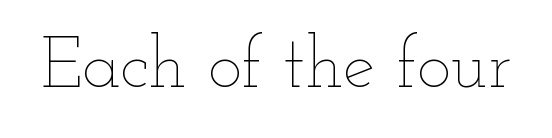
Q: Is the text bold? A: No.
Q: Is the text italic (slanted)? A: No, it is upright.
Q: Is the text underlined? A: No.
Q: Is the spacing between letters normal or unusually wide? A: Normal.
Q: Width (condensed, normal, or wide)? A: Wide.
Q: Stroke contrast? A: Low.
Q: x-height? A: Small.
Q: Monospaced? A: No.
